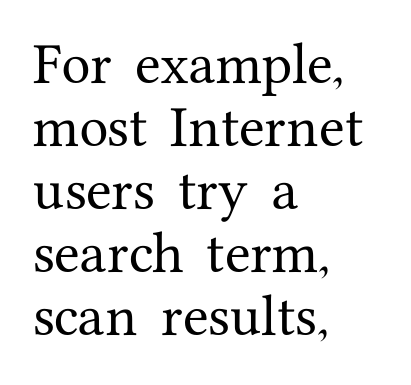
These lines sit exactly where default settings would place them. The zone under the glyphs is completely vacant. Posture: straight, roman, zero tilt. Leftover space on each line is placed entirely after the last word. Typographically, this falls in the serif category.
